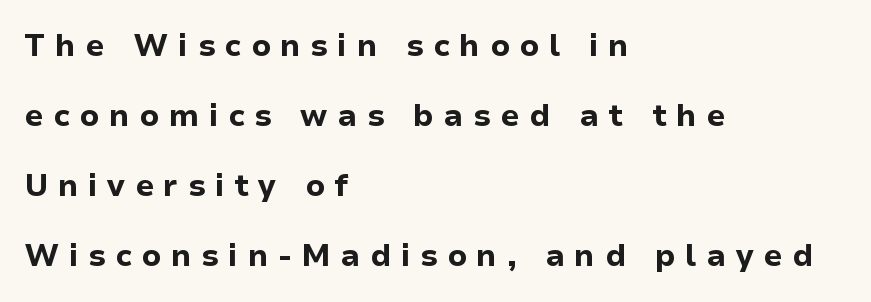
The image shows 31 px bold sans-serif type, upright; set left-aligned, loose line spacing (2.26x), unusually wide letter spacing (+0.31 em), not underlined; low stroke contrast and a medium x-height.
